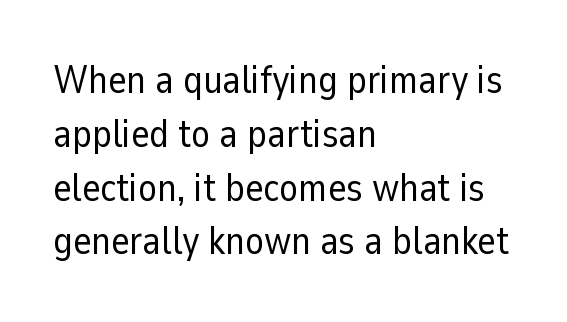
Baseline-to-baseline distance is the conventional proportion of letter height. Every row of glyphs begins at an identical x-position on the left. Nothing sits at the stroke ends, so this counts as sans-serif. The space directly below the letters is spotless. In terms of letterspacing, this is plain default setting.
